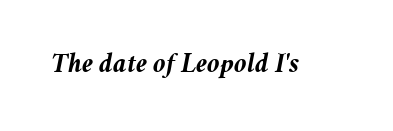
Q: Is the text bold? A: Yes.
Q: Is the text italic (slanted)? A: Yes, it leans right by about 11 degrees.
Q: Is the text underlined? A: No.
Q: Is the spacing between letters normal or unusually wide? A: Normal.
Q: Width (condensed, normal, or wide)? A: Normal.
Q: Stroke contrast? A: Medium.
Q: x-height? A: Medium.
Q: Monospaced? A: No.
